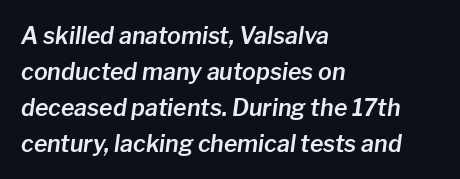
Q: Is the text italic (slanted)? A: Yes, it leans right by about 8 degrees.
Q: Is the text underlined? A: No.
Q: How is the paragraph aligned? A: Left-aligned.
Q: Is the spacing between letters normal or unusually wide? A: Normal.
Q: Is the spacing between lines tight, normal or loose? A: Normal.
